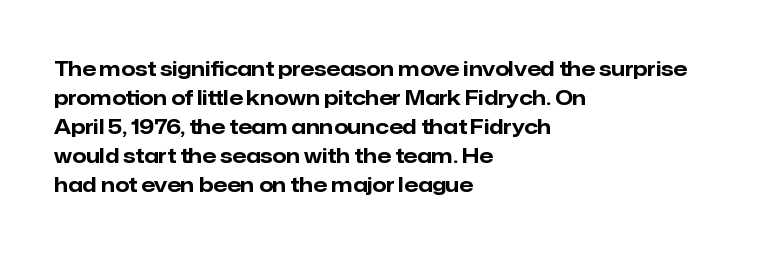
The image shows 20 px bold type, upright; set left-aligned, normal line spacing (1.45x), normal letter spacing, not underlined.
